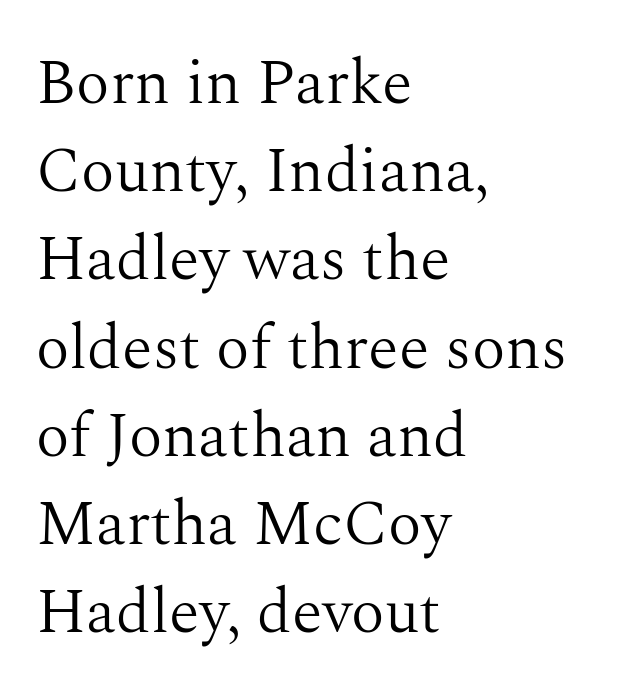
The typesetting does not lean heavy: it is not bold. Interline gaps are of average width in this sample. The letters stand upright; this is a roman face. You could not count columns in this text — the font is proportionally spaced.
